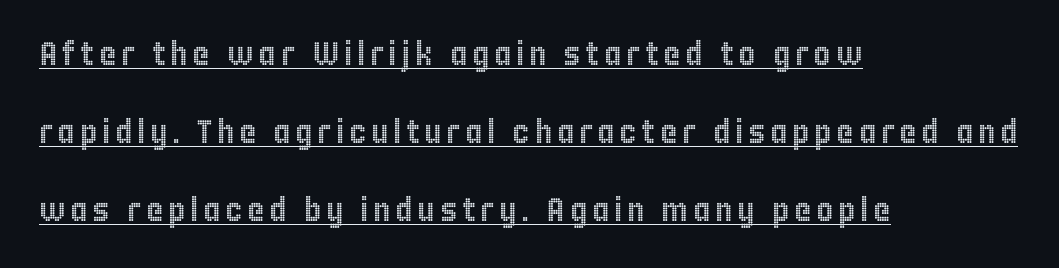
Q: Is the text italic (slanted)? A: No, it is upright.
Q: Is the text underlined? A: Yes.
Q: How is the paragraph aligned? A: Left-aligned.
Q: Is the spacing between lines tight, normal or loose? A: Loose.
Q: Width (condensed, normal, or wide)? A: Condensed.
Q: x-height? A: Large.
Q: Monospaced? A: No.
